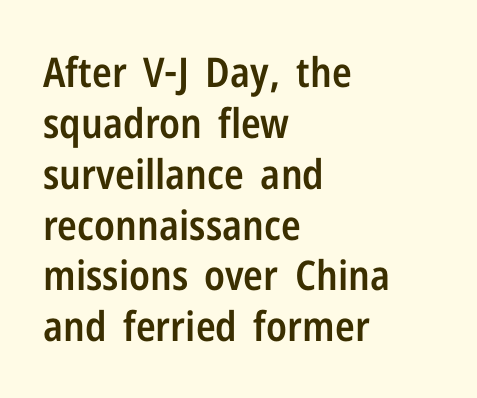
{"serif": "no", "italic": "no", "bold": "semi", "weight": "semibold", "width": "condensed", "stroke_contrast": "low", "x_height": "medium", "monospaced": "no", "underline": "no", "align": "left", "line_spacing_ratio": 1.24, "letter_spacing": "normal", "letter_spacing_em": 0.0, "glyph_px": 41}
